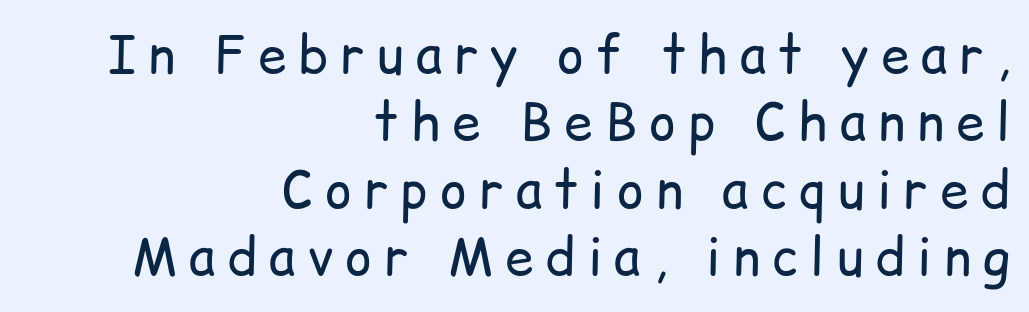
Rows of type keep a routine distance in the vertical direction. There is plenty of visible air inserted between adjacent glyphs. Lines of text with bare space underneath. This sample has the flowing, uneven cadence of proportional lettering. Notice how the stems are strictly vertical — no italics here.
